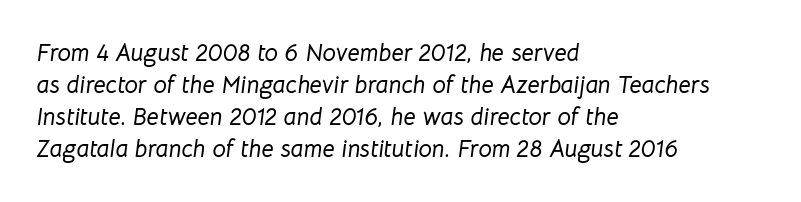
The whole block is typeset with a tilt. Whoever set this chose a conventional vertical rhythm. Nobody touched the tracking dial on this one. Unmarked baselines from the first word to the last. Teacher's note: observe the even left margin — that is flush-left alignment.
